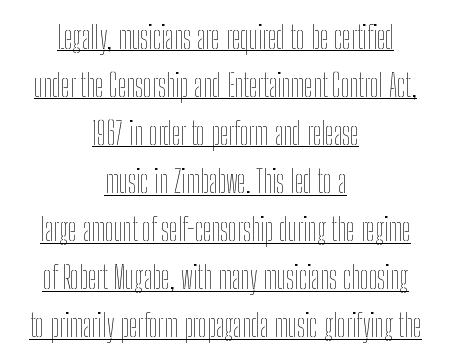
{"italic": "no", "bold": "no", "weight": "thin", "width": "condensed", "stroke_contrast": "low", "x_height": "medium", "monospaced": "no", "underline": "yes", "align": "center", "line_spacing": "normal", "line_spacing_ratio": 1.55, "letter_spacing": "normal", "letter_spacing_em": 0.0, "glyph_px": 31}
